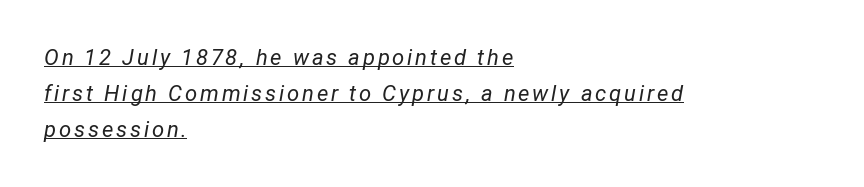
Q: Is the text bold? A: No.
Q: Is the text italic (slanted)? A: Yes, it leans right by about 12 degrees.
Q: Is the text underlined? A: Yes.
Q: How is the paragraph aligned? A: Left-aligned.
Q: Is the spacing between lines tight, normal or loose? A: Normal.
